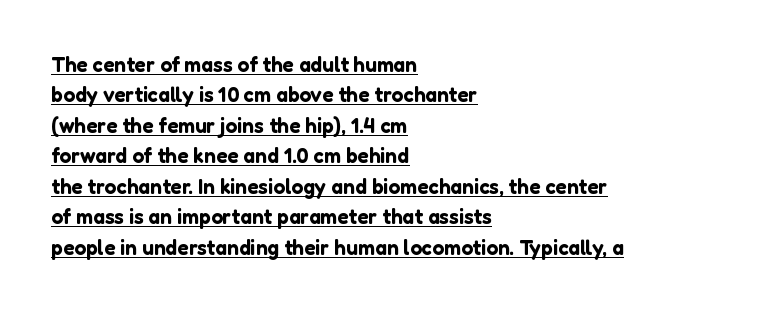
{"italic": "no", "underline": "yes", "align": "left", "line_spacing": "normal", "line_spacing_ratio": 1.45, "letter_spacing": "normal", "letter_spacing_em": 0.0, "glyph_px": 21}
